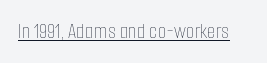
Does a line run under the words? Yes, clearly. Each word holds together tightly as a unit, with standard inter-letter gaps. When letters stand straight like this, we call the style roman or upright. Compared with a typical body face, this is equally light or lighter still.
